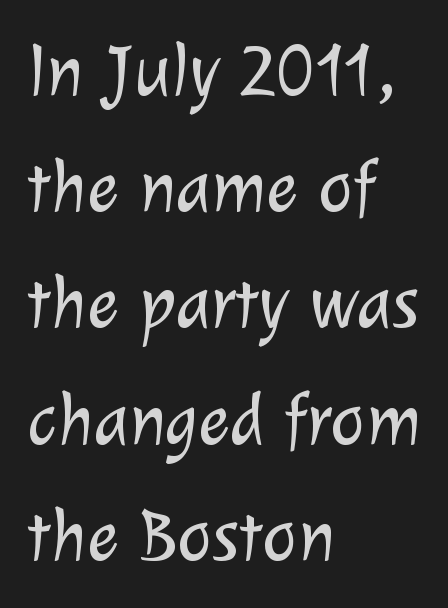
{"serif": "no", "bold": "no", "weight": "light", "width": "normal", "stroke_contrast": "low", "x_height": "medium", "monospaced": "no", "underline": "no", "align": "left", "line_spacing": "normal", "line_spacing_ratio": 1.57, "letter_spacing": "normal", "letter_spacing_em": 0.0, "glyph_px": 74}
